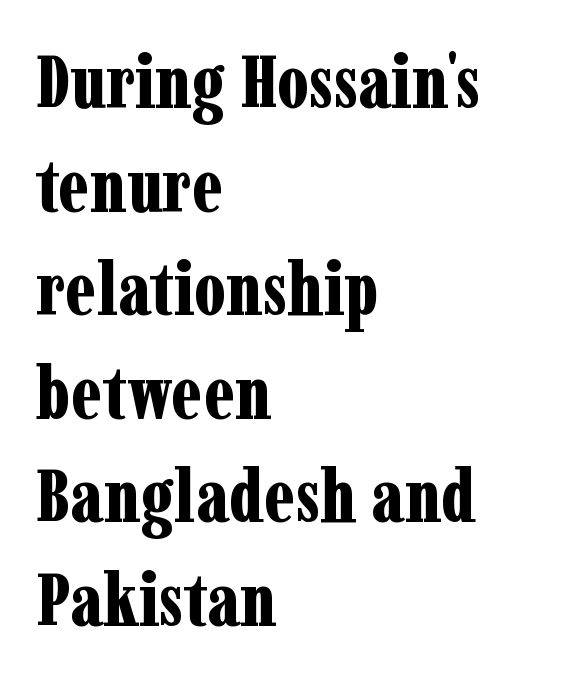
Q: Is the text bold? A: Yes.
Q: Is the text italic (slanted)? A: No, it is upright.
Q: Is the typeface a serif or a sans-serif typeface? A: Serif.
Q: Is the text underlined? A: No.
Q: How is the paragraph aligned? A: Left-aligned.
Q: Is the spacing between letters normal or unusually wide? A: Normal.
Q: Is the spacing between lines tight, normal or loose? A: Normal.
Q: Width (condensed, normal, or wide)? A: Condensed.
Q: Stroke contrast? A: Low.
Q: x-height? A: Medium.
Q: Monospaced? A: No.
